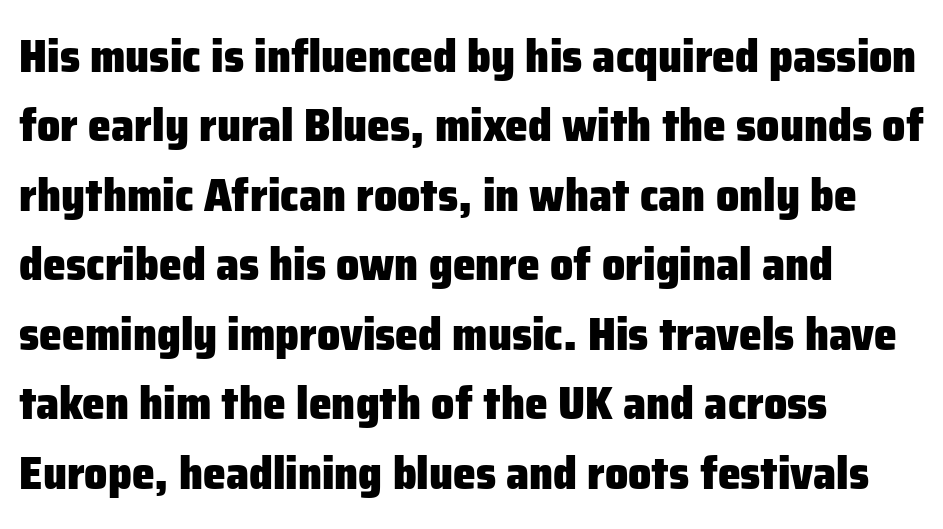
{"serif": "no", "italic": "no", "bold": "yes", "weight": "heavy", "width": "normal", "stroke_contrast": "low", "x_height": "medium", "monospaced": "no", "underline": "no", "align": "left", "line_spacing": "normal", "line_spacing_ratio": 1.51, "letter_spacing": "normal", "letter_spacing_em": 0.0, "glyph_px": 46}
